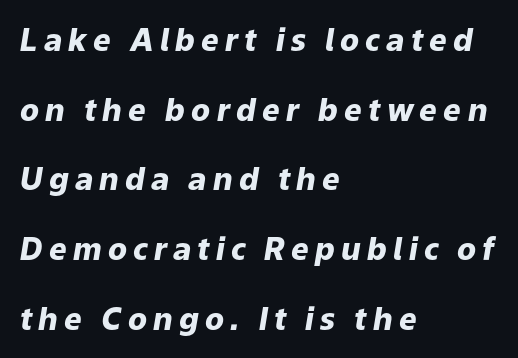
The image shows 31 px heavy type, italic (leaning right); set left-aligned, loose line spacing (2.25x), unusually wide letter spacing (+0.2 em), not underlined; low stroke contrast and a medium x-height.
